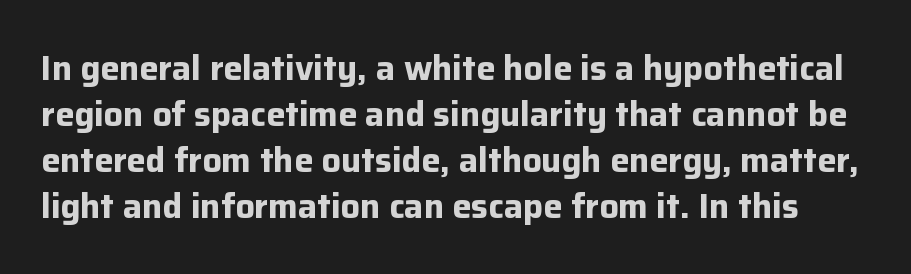
Q: Is the text bold? A: Yes.
Q: Is the text italic (slanted)? A: No, it is upright.
Q: Is the typeface a serif or a sans-serif typeface? A: Sans-serif.
Q: Is the text underlined? A: No.
Q: Is the spacing between letters normal or unusually wide? A: Normal.
Q: Is the spacing between lines tight, normal or loose? A: Normal.
Q: Width (condensed, normal, or wide)? A: Normal.
Q: Stroke contrast? A: Low.
Q: x-height? A: Medium.
Q: Monospaced? A: No.
